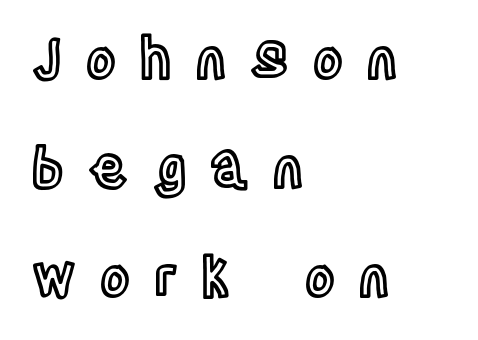
The image shows 56 px condensed type, upright; set left-aligned, loose line spacing (1.95x), unusually wide letter spacing (+0.44 em), not underlined; a large x-height.
